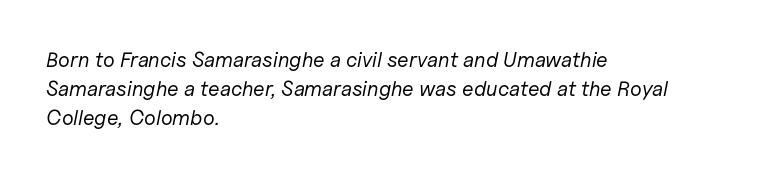
The image shows 21 px text type, italic (leaning right); set left-aligned, normal line spacing (1.38x), normal letter spacing, not underlined.
